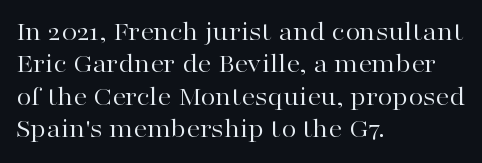
Q: Is the text bold? A: No.
Q: Is the text italic (slanted)? A: No, it is upright.
Q: Is the text underlined? A: No.
Q: How is the paragraph aligned? A: Left-aligned.
Q: Is the spacing between letters normal or unusually wide? A: Normal.
